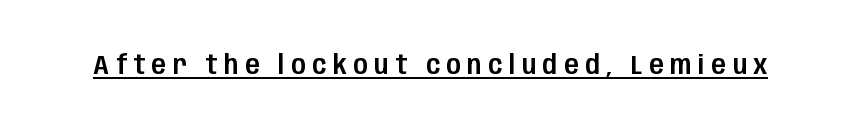
Q: Is the text italic (slanted)? A: No, it is upright.
Q: Is the text underlined? A: Yes.
Q: Is the spacing between letters normal or unusually wide? A: Unusually wide.
